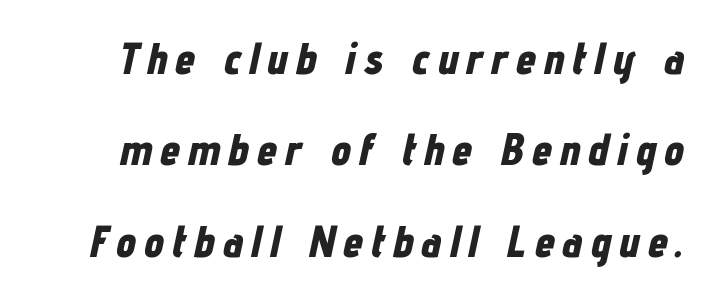
{"italic": "yes", "lean": "right", "slant_degrees": 12, "bold": "yes", "weight": "bold", "width": "condensed", "stroke_contrast": "low", "x_height": "medium", "monospaced": "no", "underline": "no", "line_spacing": "loose", "line_spacing_ratio": 2.03, "glyph_px": 45}
